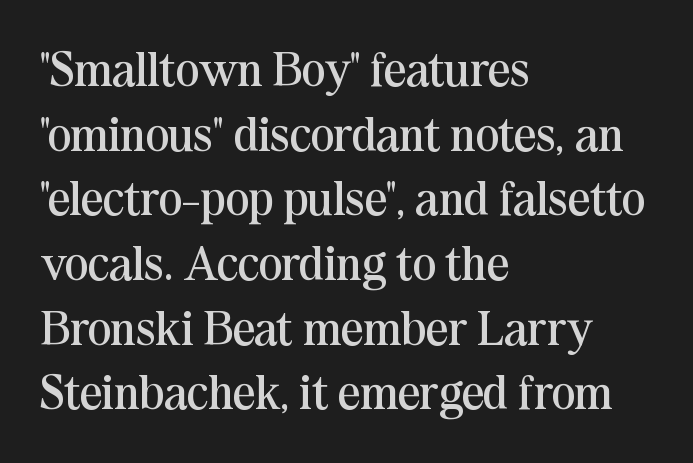
Every stem runs plumb, perpendicular to the baseline. Compared with a centered layout, this one pins lines to the left instead. Tracking value appears to be zero — textbook default spacing. You could not count columns in this text — the font is proportionally spaced.
